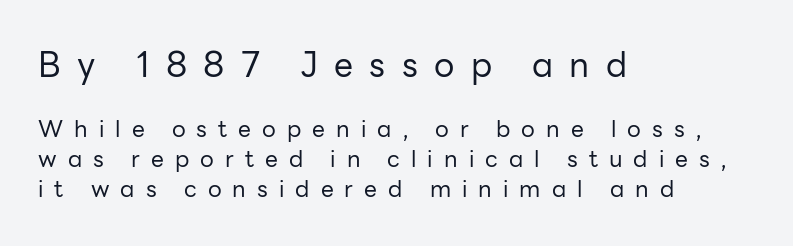
Q: Is the text bold? A: No.
Q: Is the text italic (slanted)? A: No, it is upright.
Q: Is the typeface a serif or a sans-serif typeface? A: Sans-serif.
Q: Is the text underlined? A: No.
Q: How is the paragraph aligned? A: Left-aligned.
Q: Is the spacing between letters normal or unusually wide? A: Unusually wide.
Q: Is the spacing between lines tight, normal or loose? A: Normal.
Q: Which block of text is set in a larger size, the first (top) or the second (bottom)? A: The first (top) one.
Q: Width (condensed, normal, or wide)? A: Normal.
Q: Stroke contrast? A: Low.
Q: x-height? A: Medium.
Q: Monospaced? A: No.
